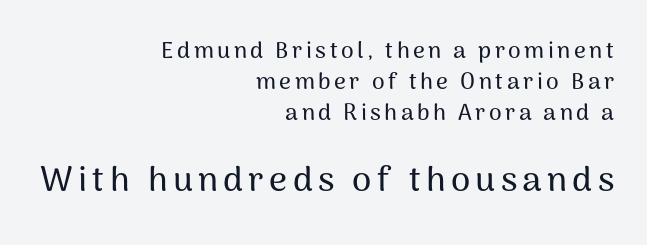
{"serif": "no", "italic": "no", "width": "normal", "stroke_contrast": "medium", "x_height": "medium", "monospaced": "no", "underline": "no", "align": "right", "line_spacing": "normal", "line_spacing_ratio": 1.34, "larger_block": "second", "size_ratio": 1.52, "glyph_px": 35}
